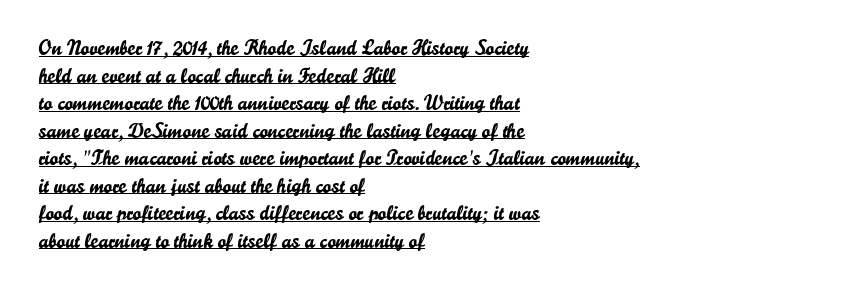
{"underline": "yes", "align": "left", "line_spacing": "normal", "line_spacing_ratio": 1.31, "letter_spacing": "normal", "letter_spacing_em": 0.0, "glyph_px": 21}
